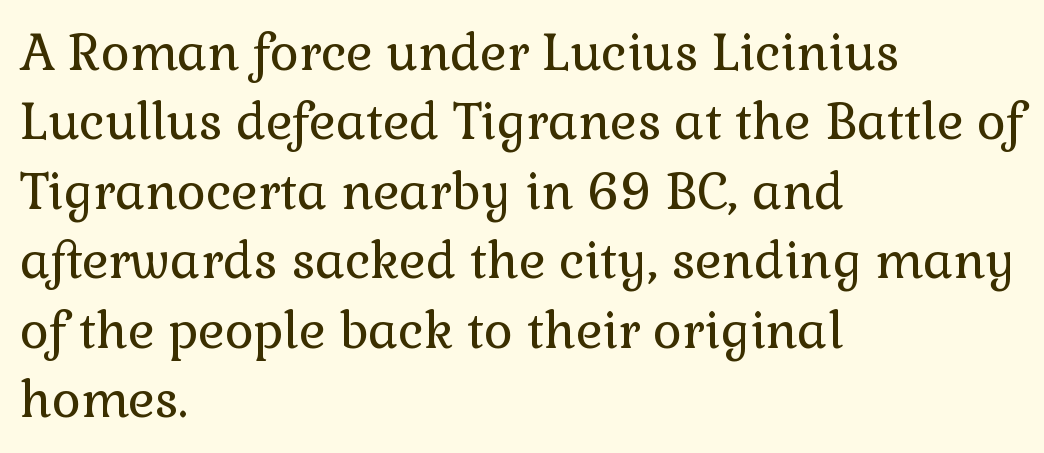
{"serif": "yes", "italic": "no", "bold": "no", "weight": "regular", "width": "normal", "x_height": "medium", "monospaced": "no", "underline": "no", "align": "left", "line_spacing": "normal", "line_spacing_ratio": 1.39, "letter_spacing": "normal", "letter_spacing_em": 0.0, "glyph_px": 50}
